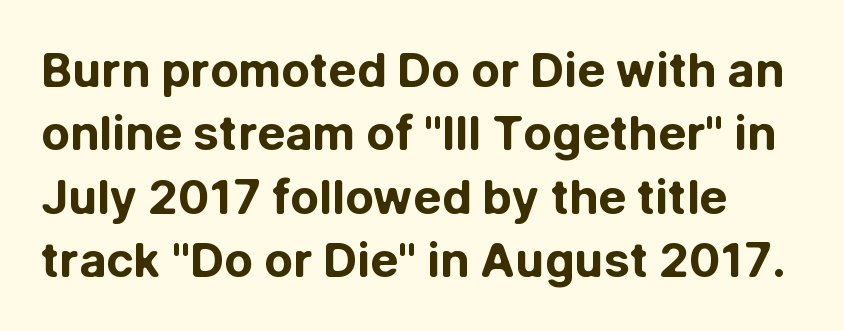
The image shows 47 px bold sans-serif type, upright; set normal line spacing (1.35x), normal letter spacing, not underlined; low stroke contrast and a medium x-height.
